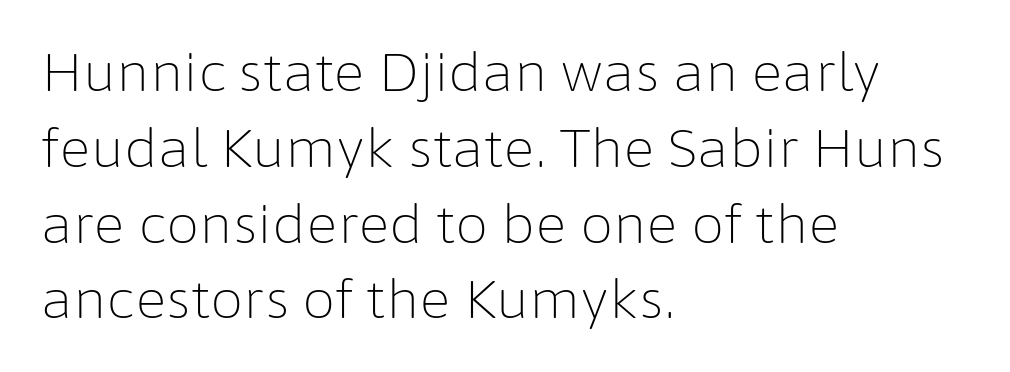
The image shows 53 px light sans-serif type, upright; set left-aligned, normal line spacing (1.43x), normal letter spacing, not underlined; low stroke contrast and a medium x-height.
